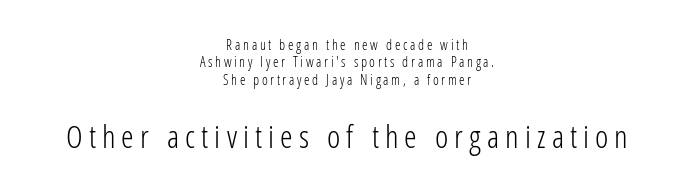
These glyphs show unthickened strokes, regular width or finer. Vertical spacing — default. You could not count columns in this text — the font is proportionally spaced. The typeface chosen for these lines omits serifs.
